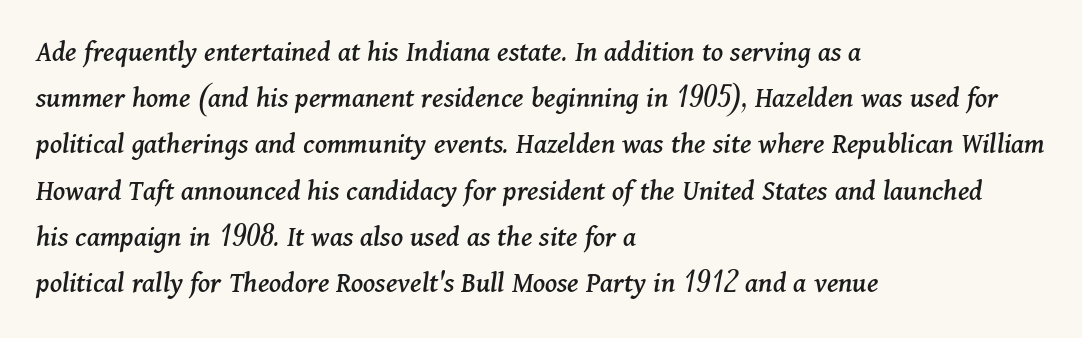
The image shows 30 px serif type, italic (leaning right); set left-aligned, normal line spacing (1.54x), normal letter spacing, not underlined; medium stroke contrast and a medium x-height.
